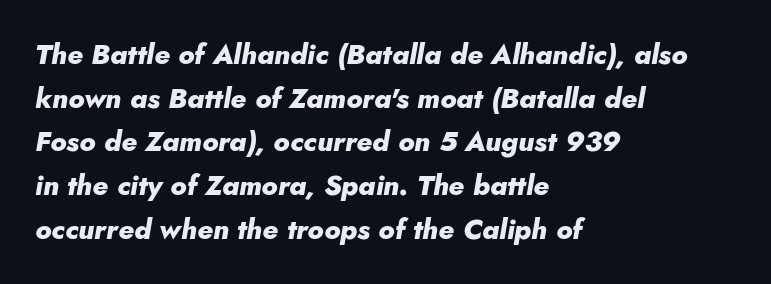
Evenly set lines give the paragraph a standard silhouette. Quick note: italic. Students, note that the glyphs here touch the page at normal intervals. Only glyphs here, with clear space below each row. The passage shown is typed in a proportional face where columns would drift. Typeset ragged right — the left edge is the straight one.
